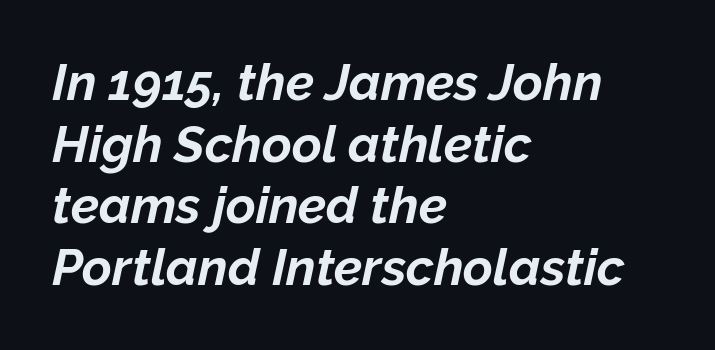
Q: Is the text bold? A: Yes.
Q: Is the text italic (slanted)? A: Yes, it leans right by about 12 degrees.
Q: Is the text underlined? A: No.
Q: How is the paragraph aligned? A: Left-aligned.
Q: Is the spacing between letters normal or unusually wide? A: Normal.
Q: Width (condensed, normal, or wide)? A: Normal.
Q: Stroke contrast? A: Low.
Q: x-height? A: Medium.
Q: Monospaced? A: No.
